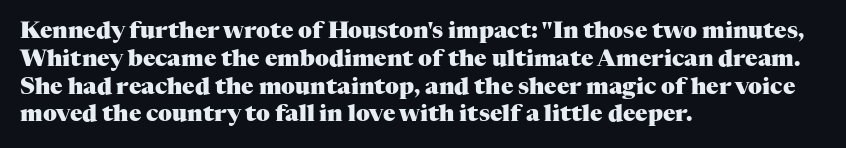
The image shows 23 px bold type, upright; set left-aligned, line spacing 1.21x, normal letter spacing, not underlined.
